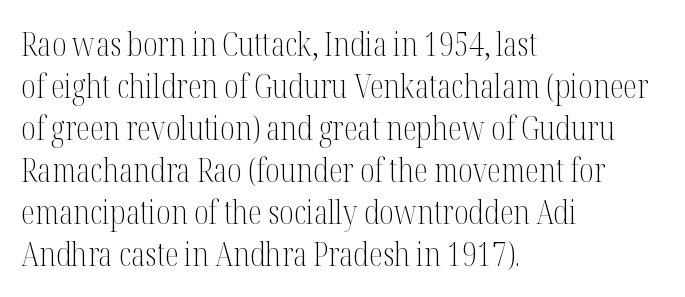
These lines stack with their left ends in a neat column. The rendering keeps characters at their native spacing. Regarding serifs, this sample has them. You could not count columns in this text — the font is proportionally spaced.
